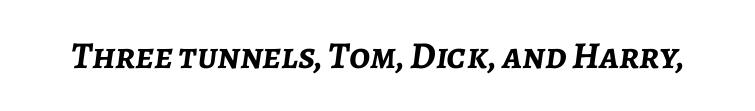
Is the letter spacing exaggerated? No — it looks like the ordinary default. Style check: oblique. A clean baseline with only descenders dipping below it. Is this a fixed-width face? No — the glyphs have proportional, varying widths.
